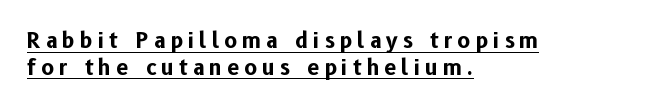
{"italic": "no", "bold": "yes", "underline": "yes", "align": "left", "line_spacing": "normal", "line_spacing_ratio": 1.28, "letter_spacing": "wide", "letter_spacing_em": 0.25, "glyph_px": 21}
